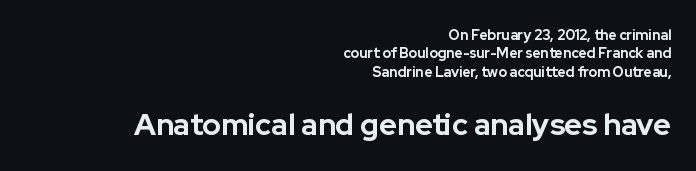
Vertical strokes here are truly vertical. The baseline area is clear. Tracking here is standard; glyphs follow each other at the usual distance. Size hierarchy here favors the trailing block over the leading one. Caption: bold face, heavy strokes.
